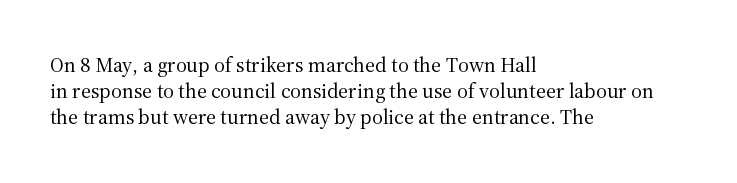
Q: Is the text bold? A: No.
Q: Is the text italic (slanted)? A: No, it is upright.
Q: Is the text underlined? A: No.
Q: How is the paragraph aligned? A: Left-aligned.
Q: Is the spacing between letters normal or unusually wide? A: Normal.
Q: Is the spacing between lines tight, normal or loose? A: Normal.
